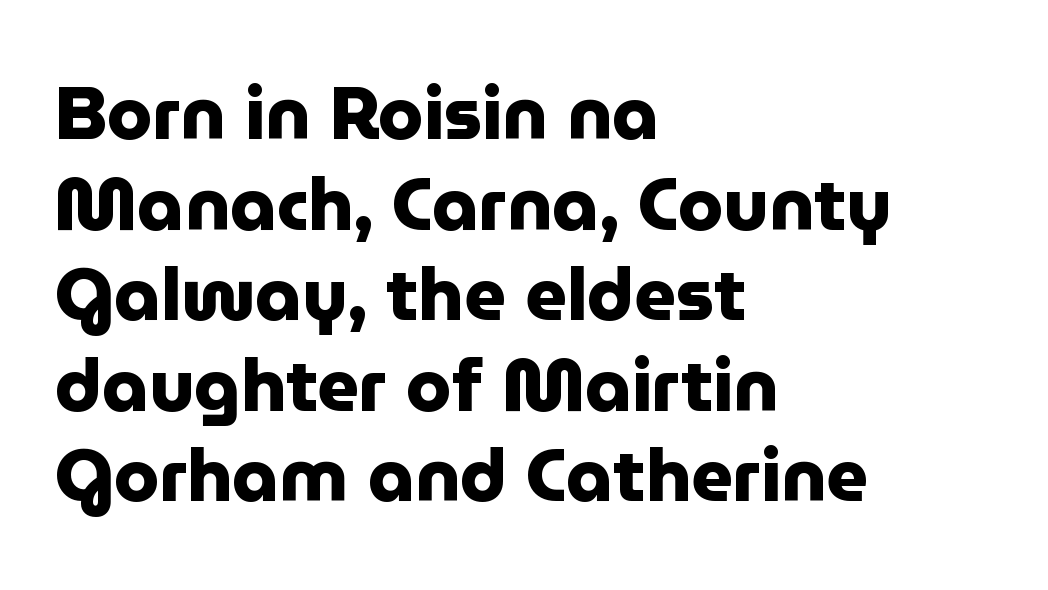
A typesetter would call this proportional, since set widths differ per character. Posture: vertical. This rendering uses left alignment, leaving the right contour irregular. A dark, heavy texture on the line: the type is bold. Each word holds together tightly as a unit, with standard inter-letter gaps.
